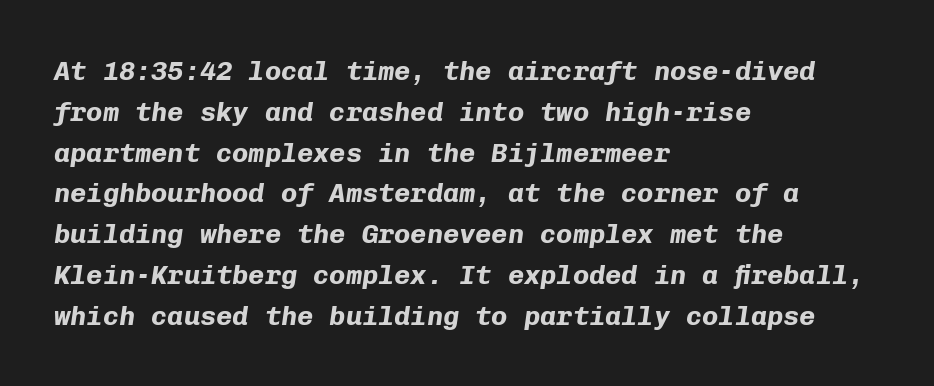
Q: Is the text bold? A: Yes.
Q: Is the text italic (slanted)? A: Yes, it leans right by about 8 degrees.
Q: Is the text underlined? A: No.
Q: How is the paragraph aligned? A: Left-aligned.
Q: Is the spacing between letters normal or unusually wide? A: Normal.
Q: Is the spacing between lines tight, normal or loose? A: Normal.
